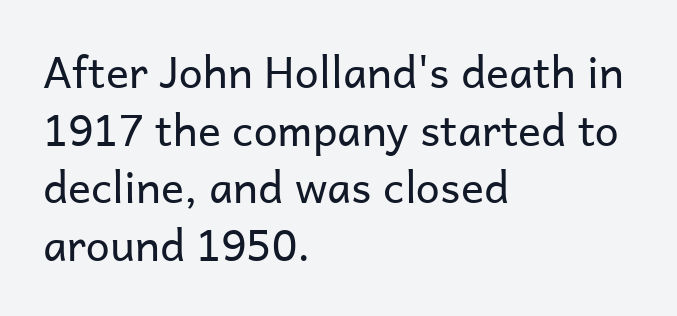
Q: Is the text bold? A: No.
Q: Is the text italic (slanted)? A: No, it is upright.
Q: Is the typeface a serif or a sans-serif typeface? A: Sans-serif.
Q: Is the text underlined? A: No.
Q: How is the paragraph aligned? A: Left-aligned.
Q: Is the spacing between letters normal or unusually wide? A: Normal.
Q: Is the spacing between lines tight, normal or loose? A: Normal.
Q: Width (condensed, normal, or wide)? A: Normal.
Q: Stroke contrast? A: Low.
Q: x-height? A: Medium.
Q: Monospaced? A: No.
